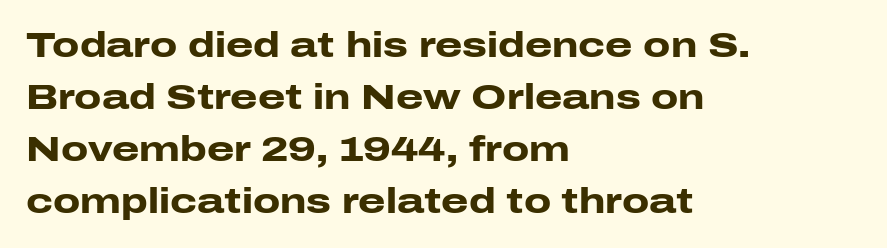
The image shows 35 px heavy, wide sans-serif type, upright; set left-aligned, normal line spacing (1.49x), normal letter spacing, not underlined; low stroke contrast and a medium x-height.
